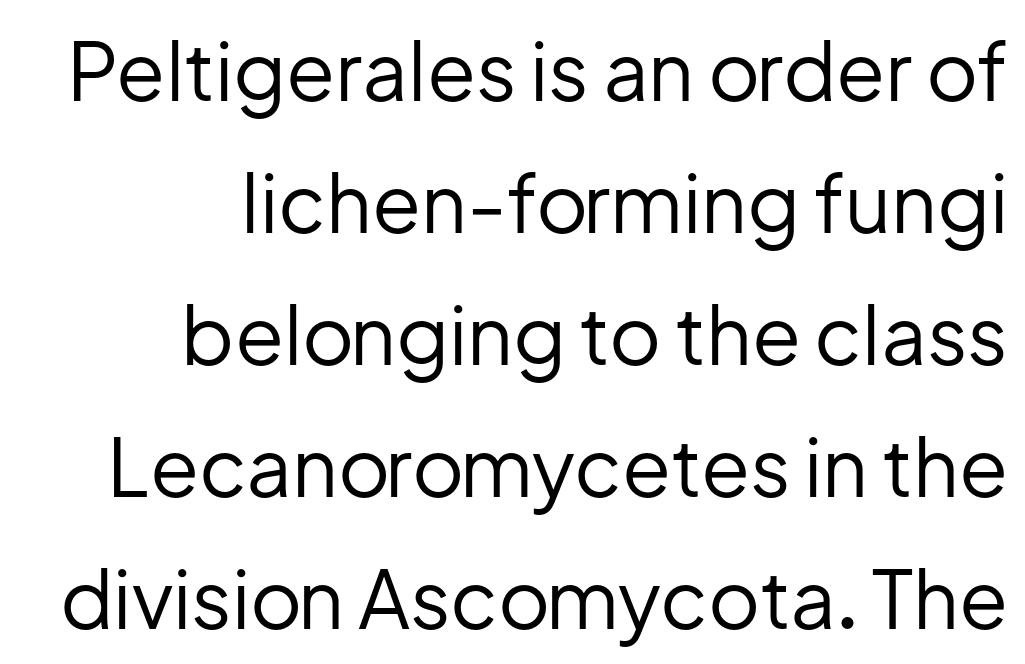
Q: Is the text bold? A: No.
Q: Is the text italic (slanted)? A: No, it is upright.
Q: Is the typeface a serif or a sans-serif typeface? A: Sans-serif.
Q: Is the text underlined? A: No.
Q: How is the paragraph aligned? A: Right-aligned.
Q: Is the spacing between letters normal or unusually wide? A: Normal.
Q: Is the spacing between lines tight, normal or loose? A: Normal.
Q: Width (condensed, normal, or wide)? A: Normal.
Q: Stroke contrast? A: Low.
Q: x-height? A: Medium.
Q: Monospaced? A: No.
